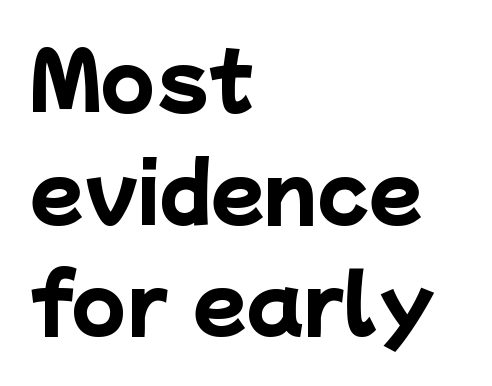
Q: Is the text bold? A: Yes.
Q: Is the typeface a serif or a sans-serif typeface? A: Sans-serif.
Q: Is the text underlined? A: No.
Q: How is the paragraph aligned? A: Left-aligned.
Q: Is the spacing between letters normal or unusually wide? A: Normal.
Q: Is the spacing between lines tight, normal or loose? A: Normal.
Q: Width (condensed, normal, or wide)? A: Normal.
Q: Stroke contrast? A: Low.
Q: x-height? A: Medium.
Q: Monospaced? A: No.
